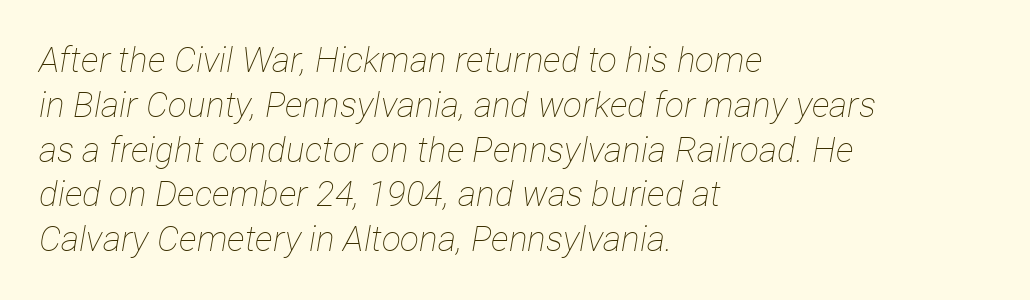
Q: Is the text bold? A: No.
Q: Is the text italic (slanted)? A: Yes, it leans right by about 12 degrees.
Q: Is the text underlined? A: No.
Q: How is the paragraph aligned? A: Left-aligned.
Q: Is the spacing between letters normal or unusually wide? A: Normal.
Q: Is the spacing between lines tight, normal or loose? A: Normal.
Q: Width (condensed, normal, or wide)? A: Condensed.
Q: Stroke contrast? A: Low.
Q: x-height? A: Medium.
Q: Monospaced? A: No.
